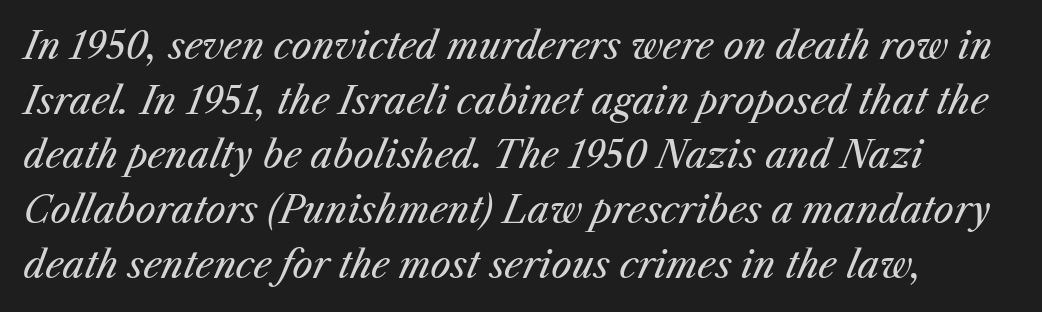
The image shows 36 px regular-weight type, italic (leaning right); set normal line spacing (1.52x), normal letter spacing, not underlined; medium stroke contrast and a medium x-height.
